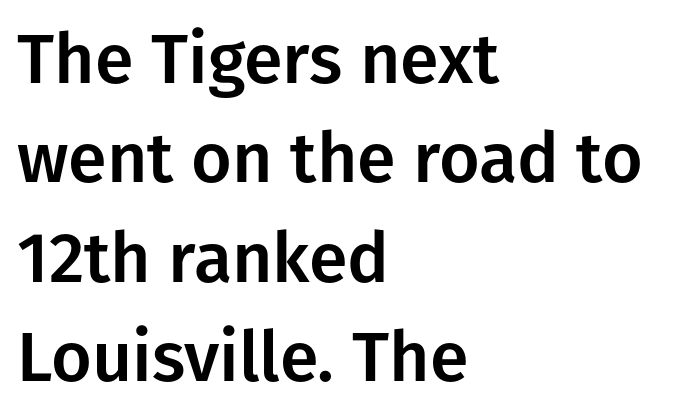
{"serif": "no", "italic": "no", "width": "normal", "stroke_contrast": "low", "x_height": "medium", "monospaced": "no", "underline": "no", "align": "left", "line_spacing": "normal", "line_spacing_ratio": 1.42, "letter_spacing": "normal", "letter_spacing_em": 0.0, "glyph_px": 70}
